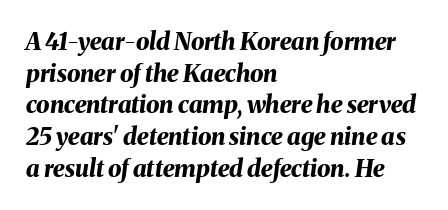
The image shows 24 px bold type, italic (leaning right); set left-aligned, normal line spacing (1.32x), normal letter spacing, not underlined.
